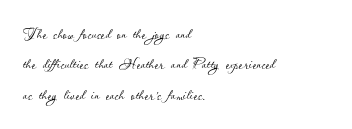
{"bold": "no", "underline": "no", "align": "left", "line_spacing": "normal", "line_spacing_ratio": 1.52, "letter_spacing": "normal", "letter_spacing_em": 0.0, "glyph_px": 20}
